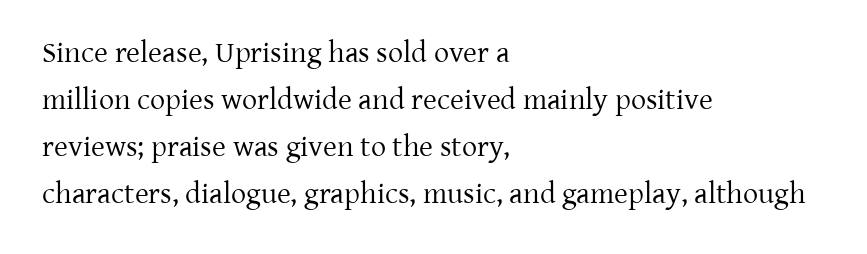
The image shows 30 px regular-weight serif type, upright; set left-aligned, normal line spacing (1.57x), normal letter spacing, not underlined; low stroke contrast and a medium x-height.
